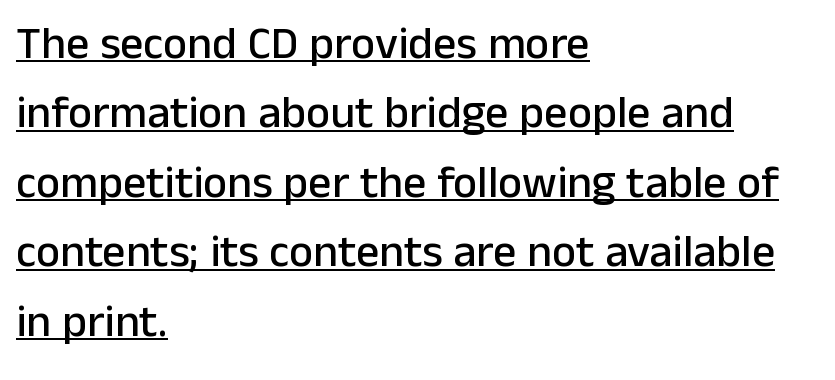
The paragraph has a hard left edge and a soft right edge. These lines are rendered in a variable-pitch font. Caption: standard tracking, unaltered. A typesetter would call this leading conventional body-copy spacing.
